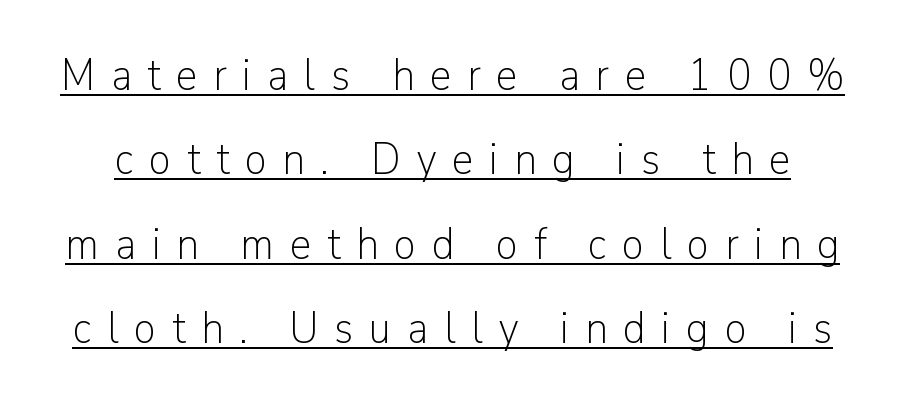
{"serif": "no", "italic": "no", "bold": "no", "weight": "light", "width": "normal", "stroke_contrast": "low", "x_height": "medium", "monospaced": "no", "underline": "yes", "line_spacing": "loose", "line_spacing_ratio": 1.92, "letter_spacing": "wide", "letter_spacing_em": 0.36, "glyph_px": 44}
